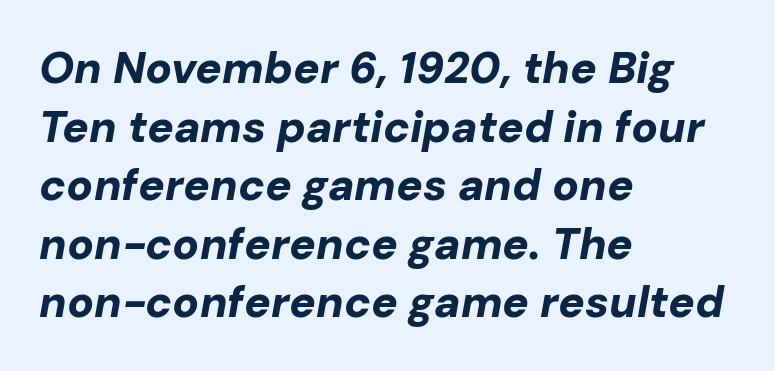
The image shows 44 px bold type, italic (leaning right); set left-aligned, normal line spacing (1.33x), normal letter spacing, not underlined; low stroke contrast and a medium x-height.
